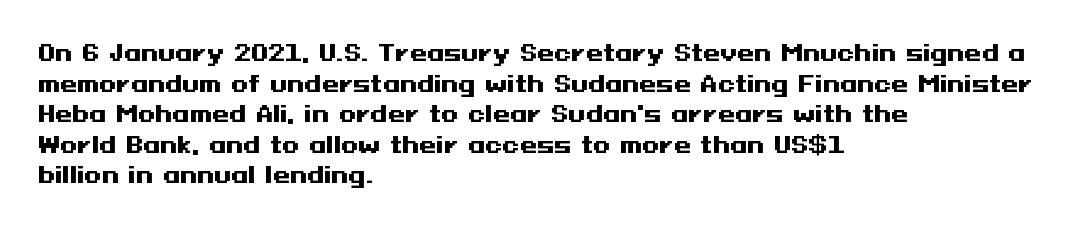
The image shows 22 px bold type, upright; set left-aligned, normal line spacing (1.39x), normal letter spacing, not underlined.
